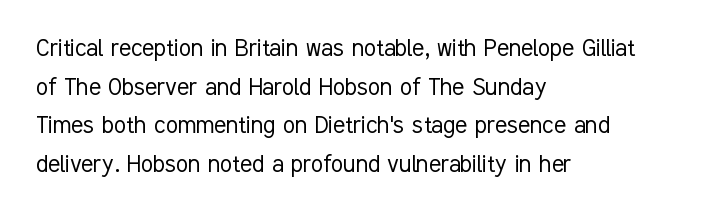
This rendering employs a face without finishing strokes, i.e., a sans-serif. Type without underlining. The lines in this sample share a left origin and differ only in where they stop. Here the glyphs are tracked normally, forming tight word shapes.
